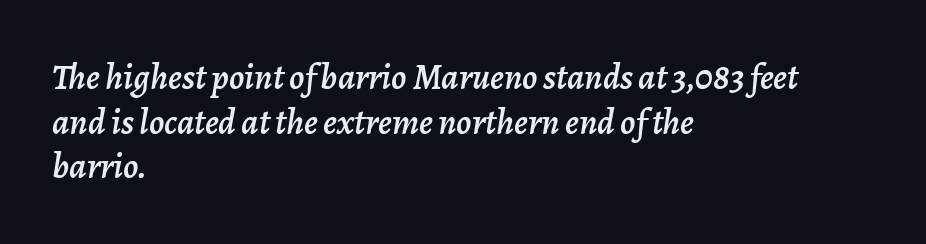
Here the designer chose a conventional face with non-uniform glyph widths. Underline: absent. In terms of letterspacing, this is plain default setting. Alignment: flush left. Observe the lean: these are italic letterforms.
